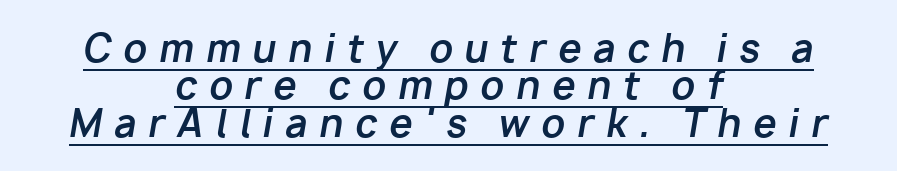
The image shows 37 px bold type, italic (leaning right); set centered, tight line spacing (1.01x), unusually wide letter spacing (+0.32 em), underlined; low stroke contrast and a medium x-height.
